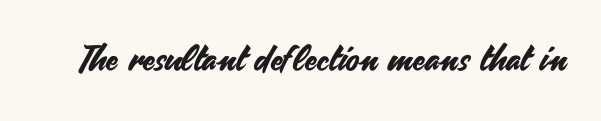
The image shows 35 px sans-serif type; set normal letter spacing, not underlined; medium stroke contrast and a small x-height.
